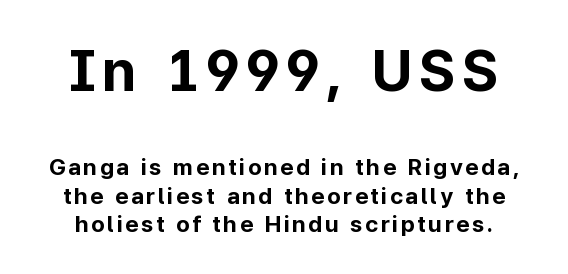
{"serif": "no", "italic": "no", "bold": "yes", "weight": "bold", "width": "normal", "stroke_contrast": "low", "x_height": "medium", "monospaced": "no", "underline": "no", "line_spacing_ratio": 1.24, "larger_block": "first", "size_ratio": 2.52, "glyph_px": 58}
